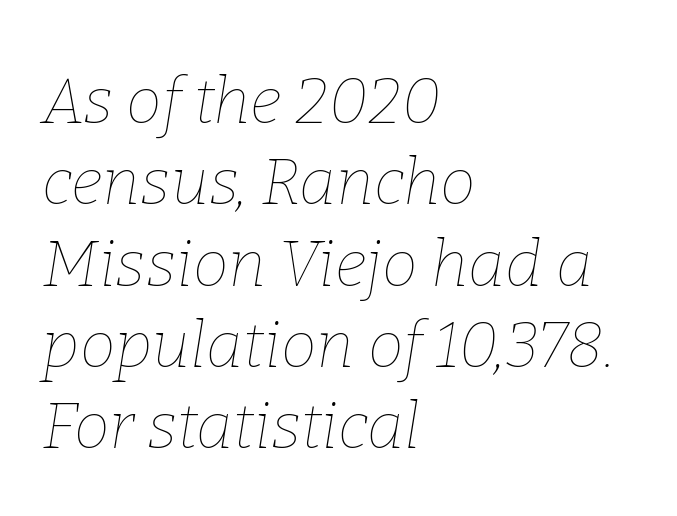
Q: Is the text bold? A: No.
Q: Is the text italic (slanted)? A: Yes, it leans right by about 9 degrees.
Q: Is the text underlined? A: No.
Q: How is the paragraph aligned? A: Left-aligned.
Q: Is the spacing between letters normal or unusually wide? A: Normal.
Q: Is the spacing between lines tight, normal or loose? A: Normal.
Q: Width (condensed, normal, or wide)? A: Normal.
Q: Stroke contrast? A: Low.
Q: x-height? A: Medium.
Q: Monospaced? A: No.
